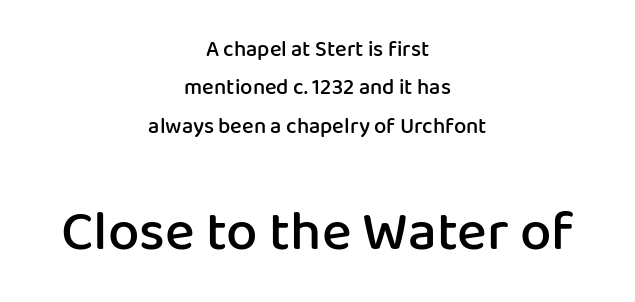
Character widths vary here, with narrow letters taking less room than wide ones. The face used here is rendered with its standard letterfit. These lines carry some extra weight — a demibold, not a full bold. Clear beneath every line of the passage.
